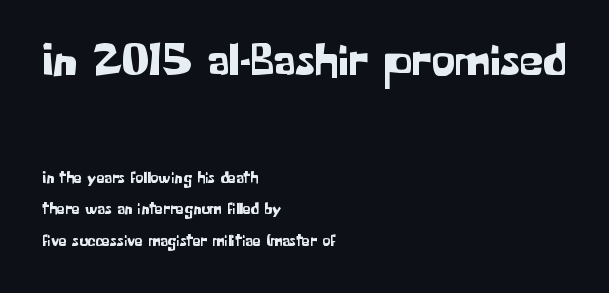
{"serif": "no", "italic": "no", "width": "normal", "stroke_contrast": "low", "x_height": "medium", "monospaced": "no", "underline": "no", "align": "left", "line_spacing": "loose", "line_spacing_ratio": 1.95, "letter_spacing": "normal", "letter_spacing_em": 0.0, "larger_block": "first", "size_ratio": 2.94, "glyph_px": 47}
